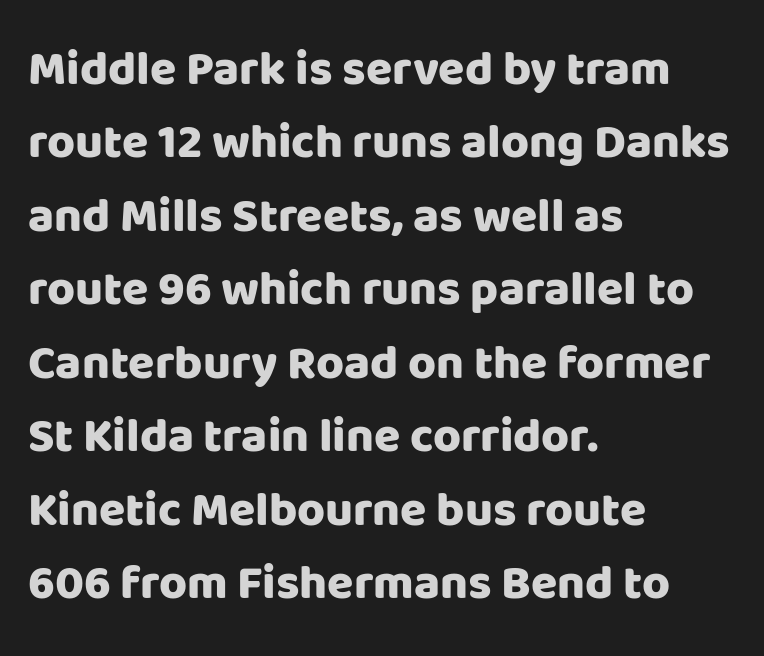
Tracking here is standard; glyphs follow each other at the usual distance. Unlike italic type, these characters show no tilt at all. The typesetting leans heavy: a genuine bold. A typesetter would call this proportional, since set widths differ per character. Are there feet on the stems? There aren't — it's a sans.
